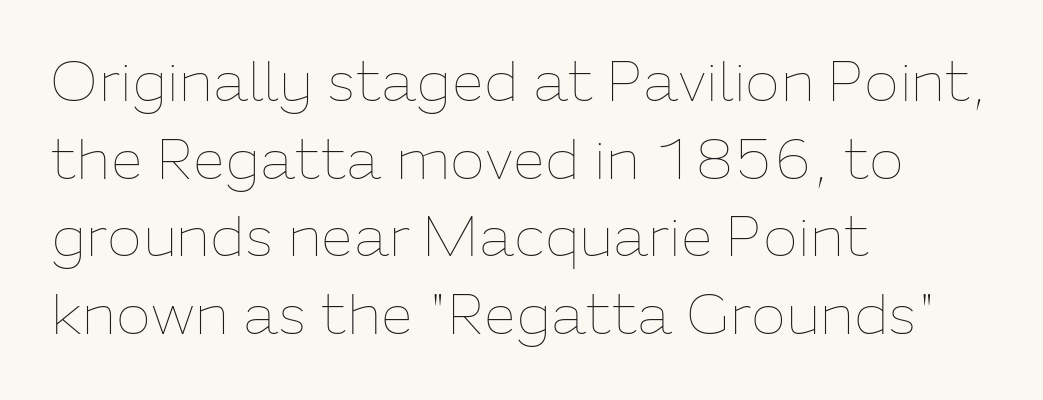
The image shows 58 px thin type, upright; set left-aligned, normal line spacing (1.34x), normal letter spacing, not underlined; low stroke contrast and a medium x-height.
